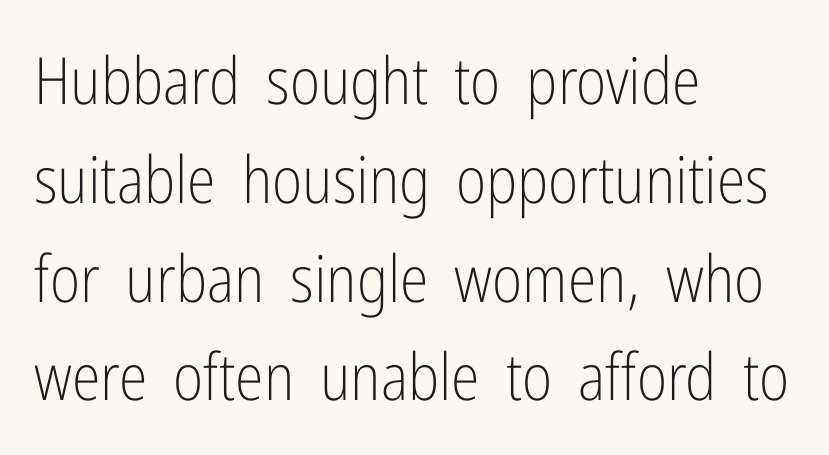
{"serif": "no", "italic": "no", "bold": "no", "weight": "light", "width": "condensed", "stroke_contrast": "low", "x_height": "medium", "monospaced": "no", "underline": "no", "align": "left", "line_spacing": "normal", "line_spacing_ratio": 1.52, "letter_spacing": "normal", "letter_spacing_em": 0.0, "glyph_px": 65}
